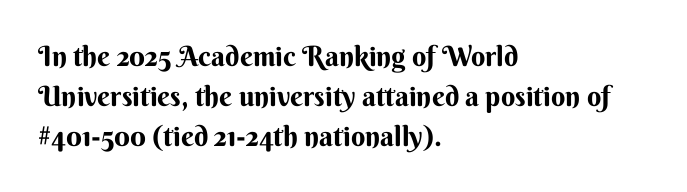
Q: Is the text italic (slanted)? A: No, it is upright.
Q: Is the typeface a serif or a sans-serif typeface? A: Sans-serif.
Q: Is the text underlined? A: No.
Q: How is the paragraph aligned? A: Left-aligned.
Q: Is the spacing between letters normal or unusually wide? A: Normal.
Q: Is the spacing between lines tight, normal or loose? A: Normal.
Q: Width (condensed, normal, or wide)? A: Normal.
Q: Stroke contrast? A: Medium.
Q: x-height? A: Small.
Q: Monospaced? A: No.
